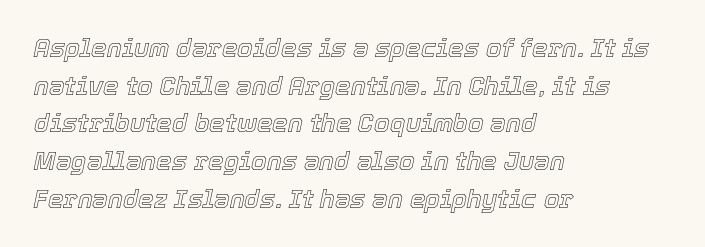
{"italic": "yes", "lean": "right", "slant_degrees": 12, "underline": "no", "align": "left", "line_spacing": "normal", "line_spacing_ratio": 1.51, "letter_spacing": "normal", "letter_spacing_em": 0.0, "glyph_px": 25}
